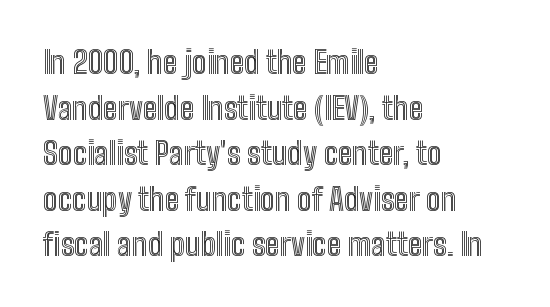
Each word holds together tightly as a unit, with standard inter-letter gaps. Short and long lines alike share a common starting point at left. Check the space under the baseline: it is left empty. Vertical strokes here are truly vertical. The rows are spaced the way most documents space them.
